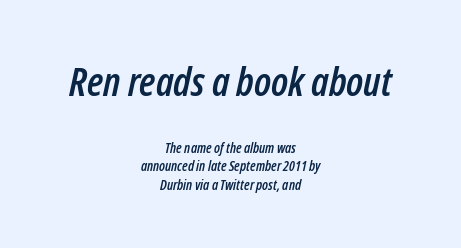
{"italic": "yes", "lean": "right", "slant_degrees": 12, "width": "condensed", "stroke_contrast": "low", "x_height": "medium", "monospaced": "no", "underline": "no", "align": "center", "line_spacing": "normal", "line_spacing_ratio": 1.32, "letter_spacing": "normal", "letter_spacing_em": 0.0, "larger_block": "first", "size_ratio": 2.86, "glyph_px": 40}
